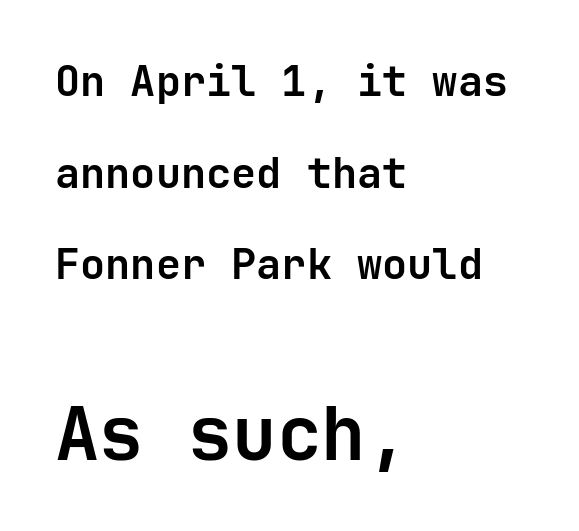
Q: Is the text bold? A: Yes.
Q: Is the text italic (slanted)? A: No, it is upright.
Q: Is the typeface a serif or a sans-serif typeface? A: Sans-serif.
Q: Is the text underlined? A: No.
Q: How is the paragraph aligned? A: Left-aligned.
Q: Is the spacing between letters normal or unusually wide? A: Normal.
Q: Is the spacing between lines tight, normal or loose? A: Loose.
Q: Which block of text is set in a larger size, the first (top) or the second (bottom)? A: The second (bottom) one.
Q: Width (condensed, normal, or wide)? A: Normal.
Q: Stroke contrast? A: Low.
Q: x-height? A: Medium.
